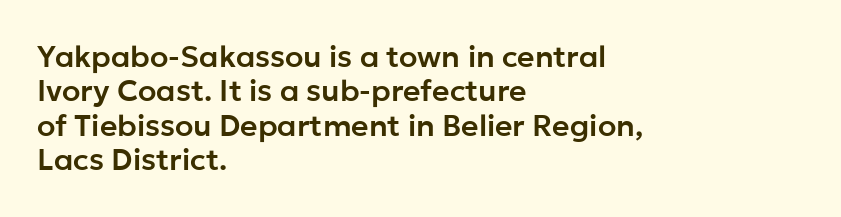
Q: Is the text italic (slanted)? A: No, it is upright.
Q: Is the typeface a serif or a sans-serif typeface? A: Sans-serif.
Q: Is the text underlined? A: No.
Q: How is the paragraph aligned? A: Left-aligned.
Q: Is the spacing between letters normal or unusually wide? A: Normal.
Q: Is the spacing between lines tight, normal or loose? A: Tight.
Q: Width (condensed, normal, or wide)? A: Normal.
Q: Stroke contrast? A: Low.
Q: x-height? A: Medium.
Q: Monospaced? A: No.
